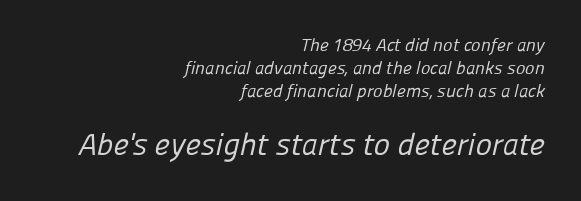
The image shows 31 px regular-weight sans-serif type; set right-aligned, normal line spacing (1.29x), normal letter spacing, not underlined; the second (bottom) block is 1.72x larger; low stroke contrast and a medium x-height.
